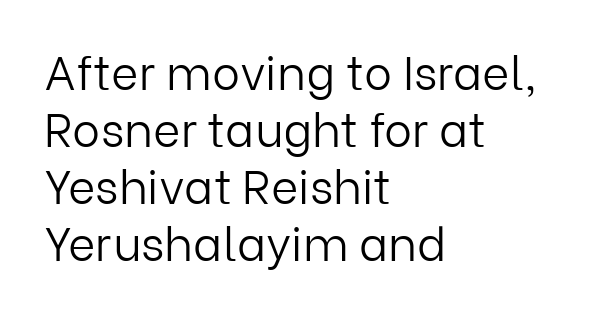
The rendering shows plain stroke endings on the letterforms — a sans-serif design. Tracking here is standard; glyphs follow each other at the usual distance. Think of a printed novel: that variable character pitch is what you see here. Each stroke keeps to a modest, everyday thickness or less.
